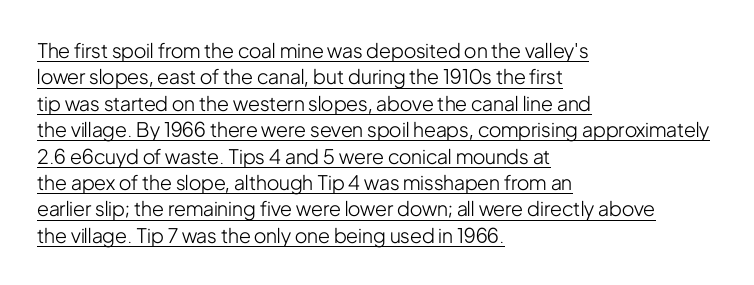
Q: Is the text bold? A: No.
Q: Is the text italic (slanted)? A: No, it is upright.
Q: Is the text underlined? A: Yes.
Q: How is the paragraph aligned? A: Left-aligned.
Q: Is the spacing between letters normal or unusually wide? A: Normal.
Q: Is the spacing between lines tight, normal or loose? A: Normal.
